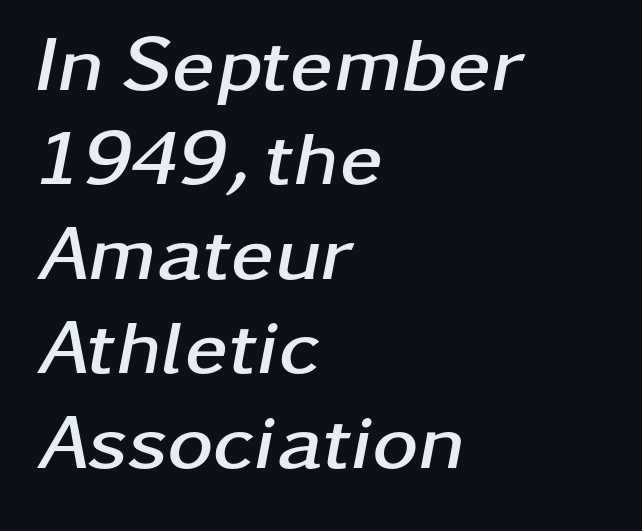
The image shows 78 px semibold, wide type, italic (leaning right); set left-aligned, line spacing 1.21x, normal letter spacing, not underlined; low stroke contrast and a medium x-height.
